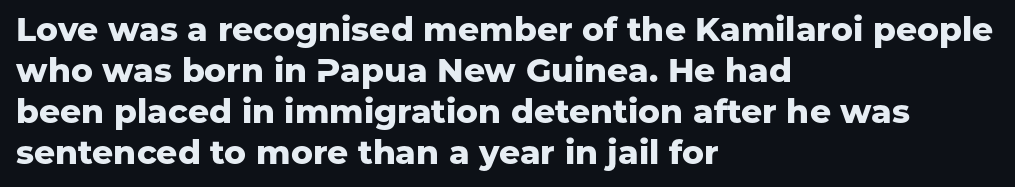
Q: Is the text bold? A: Yes.
Q: Is the text italic (slanted)? A: No, it is upright.
Q: Is the typeface a serif or a sans-serif typeface? A: Sans-serif.
Q: Is the text underlined? A: No.
Q: How is the paragraph aligned? A: Left-aligned.
Q: Is the spacing between letters normal or unusually wide? A: Normal.
Q: Width (condensed, normal, or wide)? A: Normal.
Q: Stroke contrast? A: Low.
Q: x-height? A: Medium.
Q: Monospaced? A: No.
